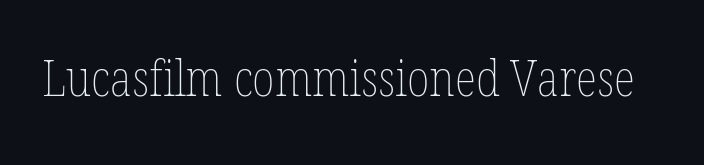
This reads as an unemphasized weight, regular at the heaviest. When letters stand straight like this, we call the style roman or upright. Has an underline been added? It has not. The face used here is proportionally spaced, like ordinary book or web type. Students, note that the glyphs here touch the page at normal intervals.
